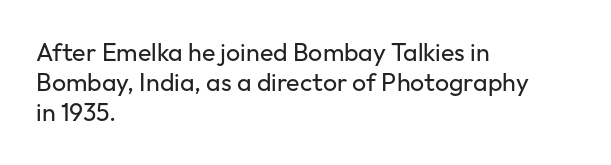
{"italic": "no", "bold": "no", "underline": "no", "align": "left", "line_spacing_ratio": 1.21, "letter_spacing": "normal", "letter_spacing_em": 0.0, "glyph_px": 25}
